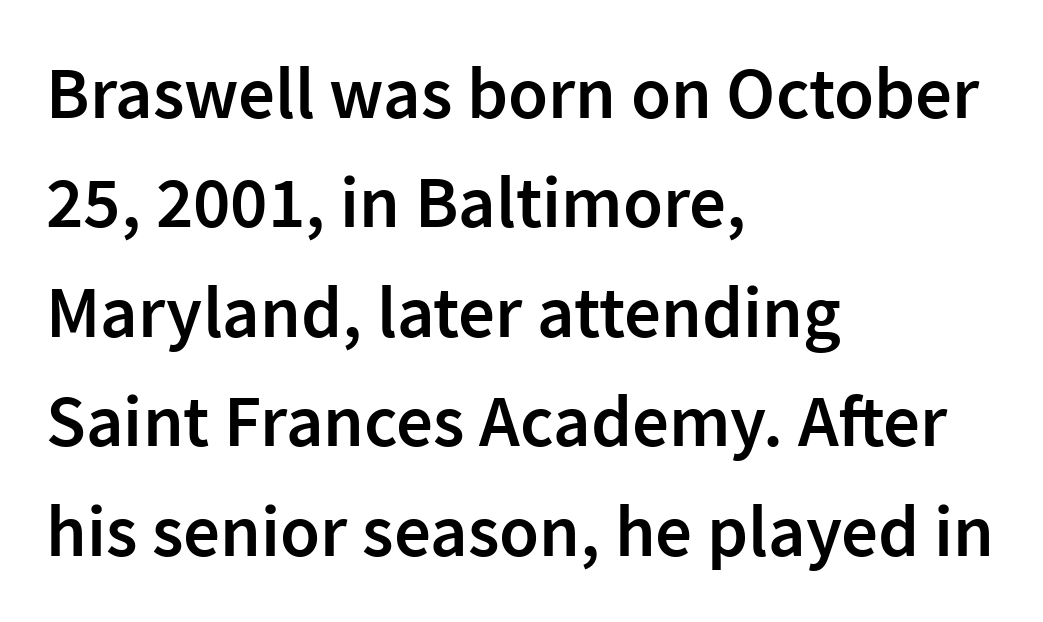
Where is the straight margin? On the left. Notice how the stems are strictly vertical — no italics here. A semibold gives these letters moderate extra thickness, short of bold. Proportional: the letters do not fall into vertical columns.
